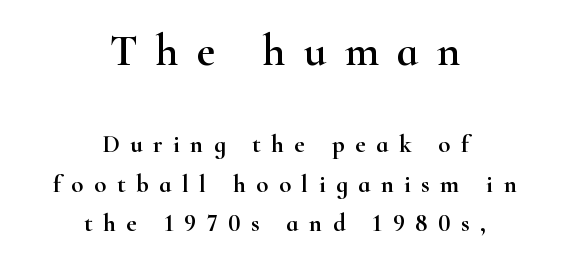
The image shows 44 px wide serif type, upright; set centered, normal line spacing (1.57x), unusually wide letter spacing (+0.42 em), not underlined; the first (top) block is 1.76x larger; high stroke contrast and a small x-height.
